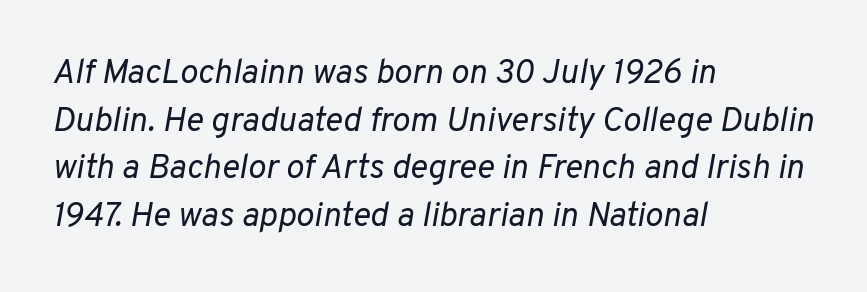
{"italic": "yes", "lean": "right", "slant_degrees": 10, "bold": "no", "weight": "regular", "width": "normal", "stroke_contrast": "low", "x_height": "medium", "monospaced": "no", "underline": "no", "align": "left", "line_spacing": "normal", "line_spacing_ratio": 1.4, "letter_spacing": "normal", "letter_spacing_em": 0.0, "glyph_px": 34}
